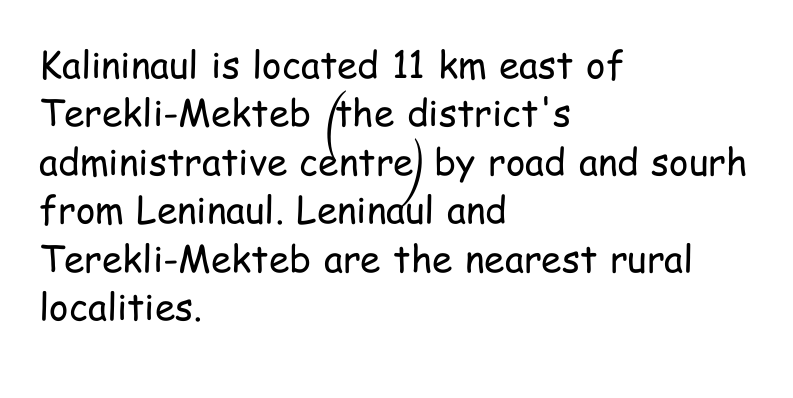
Each stroke keeps to a modest, everyday thickness or less. You could not count columns in this text — the font is proportionally spaced. The rag falls on the right side of this text block. No feet cap the strokes, marking this as sans-serif type.
